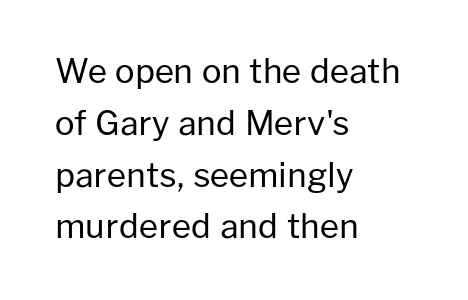
The image shows 33 px regular-weight sans-serif type, upright; set left-aligned, normal line spacing (1.57x), normal letter spacing, not underlined; low stroke contrast and a medium x-height.
